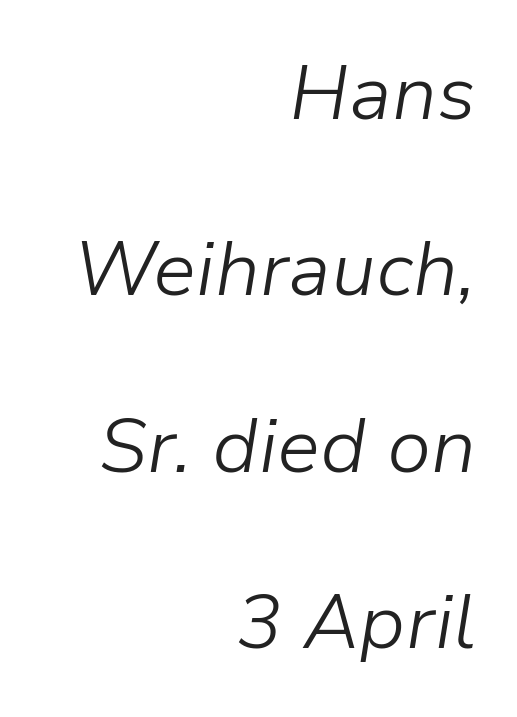
{"italic": "yes", "lean": "right", "slant_degrees": 9, "bold": "no", "weight": "light", "width": "normal", "stroke_contrast": "low", "x_height": "medium", "monospaced": "no", "underline": "no", "align": "right", "line_spacing": "loose", "line_spacing_ratio": 2.29, "letter_spacing": "normal", "letter_spacing_em": 0.0, "glyph_px": 77}
